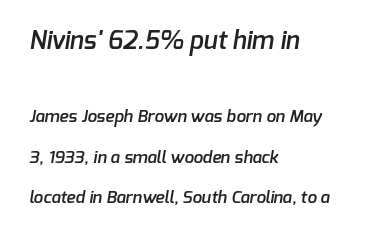
Q: Is the text bold? A: Semi-bold.
Q: Is the text underlined? A: No.
Q: How is the paragraph aligned? A: Left-aligned.
Q: Is the spacing between letters normal or unusually wide? A: Normal.
Q: Is the spacing between lines tight, normal or loose? A: Loose.
Q: Which block of text is set in a larger size, the first (top) or the second (bottom)? A: The first (top) one.
